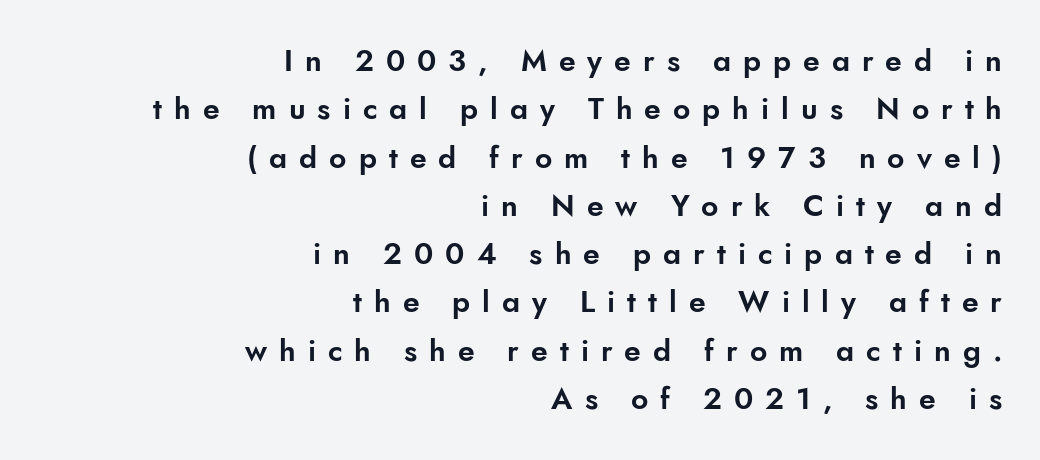
Q: Is the text italic (slanted)? A: No, it is upright.
Q: Is the typeface a serif or a sans-serif typeface? A: Sans-serif.
Q: Is the text underlined? A: No.
Q: How is the paragraph aligned? A: Right-aligned.
Q: Is the spacing between letters normal or unusually wide? A: Unusually wide.
Q: Is the spacing between lines tight, normal or loose? A: Normal.
Q: Width (condensed, normal, or wide)? A: Normal.
Q: Stroke contrast? A: Low.
Q: x-height? A: Small.
Q: Monospaced? A: No.
